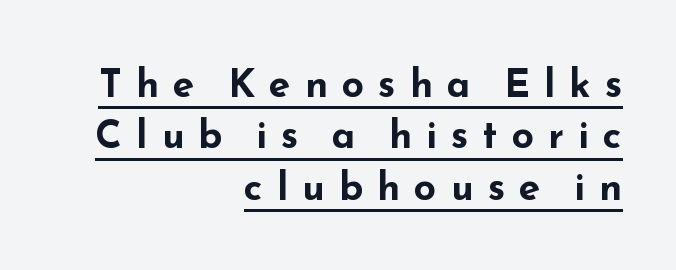
You could not count columns in this text — the font is proportionally spaced. The type is letterspaced generously, with wide tracking. The rendering shows plain stroke endings on the letterforms — a sans-serif design. Line endings align vertically; line beginnings do not. Compared with typical paragraphs, the rows here are spaced about the same. The lettering is marked with a stroke running underneath it.
